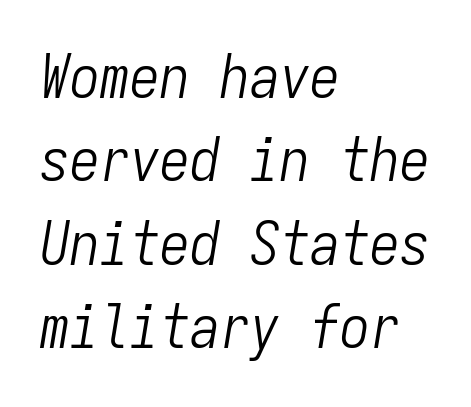
{"italic": "yes", "lean": "right", "slant_degrees": 9, "bold": "no", "weight": "light", "width": "condensed", "stroke_contrast": "low", "x_height": "medium", "monospaced": "yes", "underline": "no", "align": "left", "line_spacing": "normal", "line_spacing_ratio": 1.39, "letter_spacing": "normal", "letter_spacing_em": 0.0, "glyph_px": 60}
